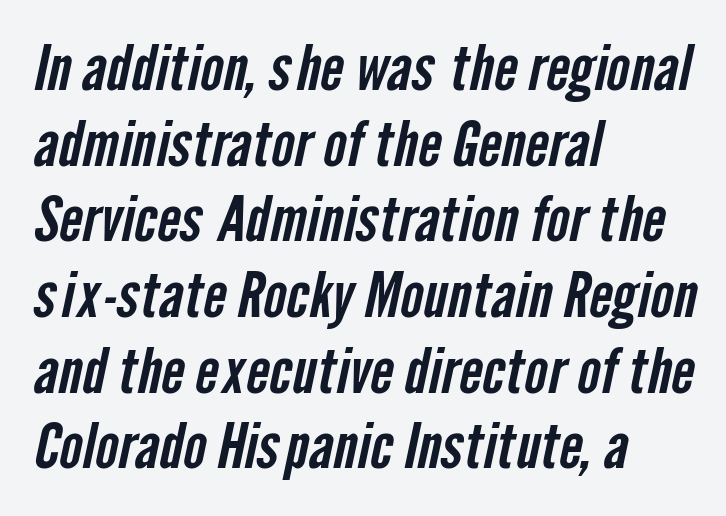
The image shows 62 px condensed sans-serif type; set left-aligned, line spacing 1.22x, normal letter spacing, not underlined; low stroke contrast and a medium x-height.
